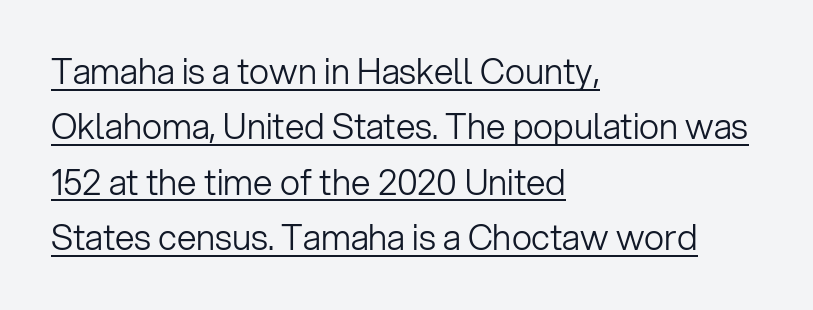
Q: Is the text bold? A: No.
Q: Is the text italic (slanted)? A: No, it is upright.
Q: Is the typeface a serif or a sans-serif typeface? A: Sans-serif.
Q: Is the text underlined? A: Yes.
Q: How is the paragraph aligned? A: Left-aligned.
Q: Is the spacing between letters normal or unusually wide? A: Normal.
Q: Is the spacing between lines tight, normal or loose? A: Normal.
Q: Width (condensed, normal, or wide)? A: Normal.
Q: Stroke contrast? A: Low.
Q: x-height? A: Medium.
Q: Monospaced? A: No.
